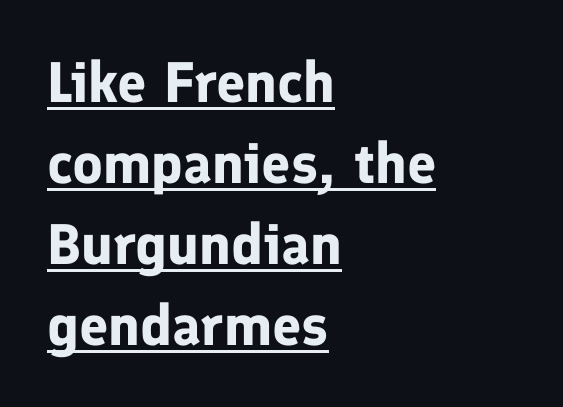
The rag falls on the right side of this text block. Classification — sans serif. Glyph-to-glyph distance matches everyday printed text. Notice how descenders clear the ascenders below comfortably — that's standard leading.
